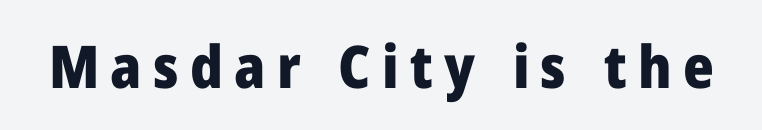
Q: Is the text bold? A: Yes.
Q: Is the text italic (slanted)? A: No, it is upright.
Q: Is the typeface a serif or a sans-serif typeface? A: Sans-serif.
Q: Is the text underlined? A: No.
Q: Width (condensed, normal, or wide)? A: Normal.
Q: Stroke contrast? A: Low.
Q: x-height? A: Medium.
Q: Monospaced? A: No.
